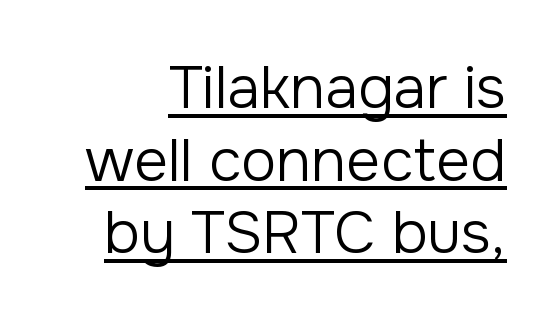
Students, note that the glyphs here touch the page at normal intervals. Vertical stems look standard width or narrower in stroke. You could not count columns in this text — the font is proportionally spaced. The sample's only ornament is a line tracing under the words. The text was rendered using a sans face with plain stroke endings. Style check: upright.
